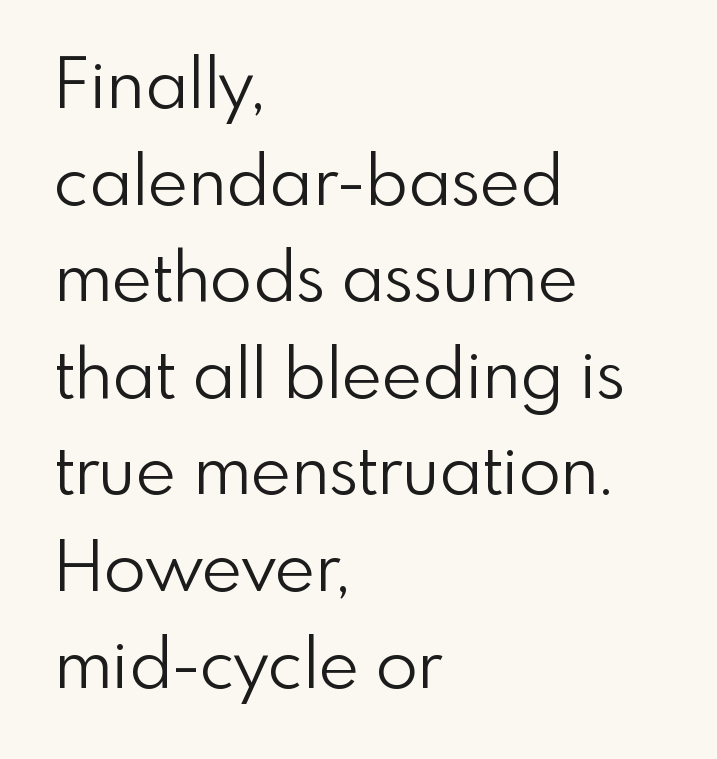
Q: Is the text bold? A: No.
Q: Is the text italic (slanted)? A: No, it is upright.
Q: Is the typeface a serif or a sans-serif typeface? A: Sans-serif.
Q: Is the text underlined? A: No.
Q: How is the paragraph aligned? A: Left-aligned.
Q: Is the spacing between letters normal or unusually wide? A: Normal.
Q: Is the spacing between lines tight, normal or loose? A: Normal.
Q: Width (condensed, normal, or wide)? A: Normal.
Q: Stroke contrast? A: Low.
Q: x-height? A: Small.
Q: Monospaced? A: No.
